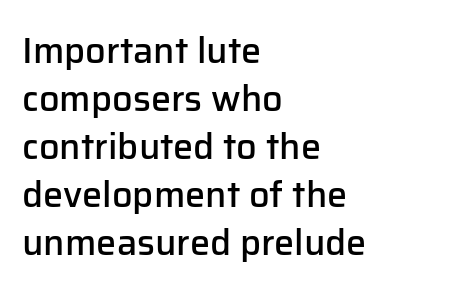
The image shows 36 px semibold sans-serif type, upright; set left-aligned, normal line spacing (1.33x), normal letter spacing, not underlined; low stroke contrast and a medium x-height.
